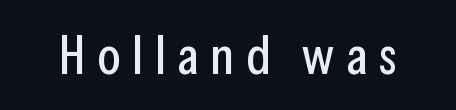
The image shows 54 px condensed sans-serif type, upright; set unusually wide letter spacing (+0.21 em), not underlined; low stroke contrast and a medium x-height.
